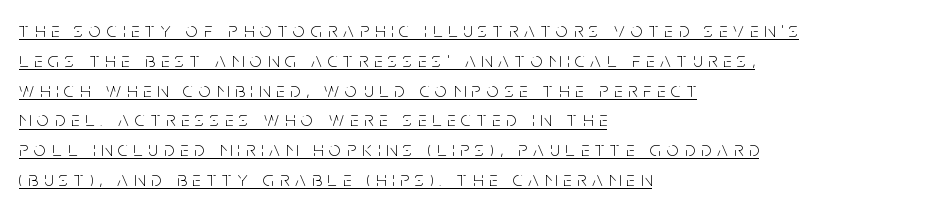
Loose tracking; the words dissolve into strings of separated letters. Compared with undecorated copy, this sample adds a rule below the words. Vertically, the passage feels balanced, rows spaced as you'd expect. This reads as an unemphasized weight, regular at the heaviest. Tall strokes in this sample are plumb rather than angled.
